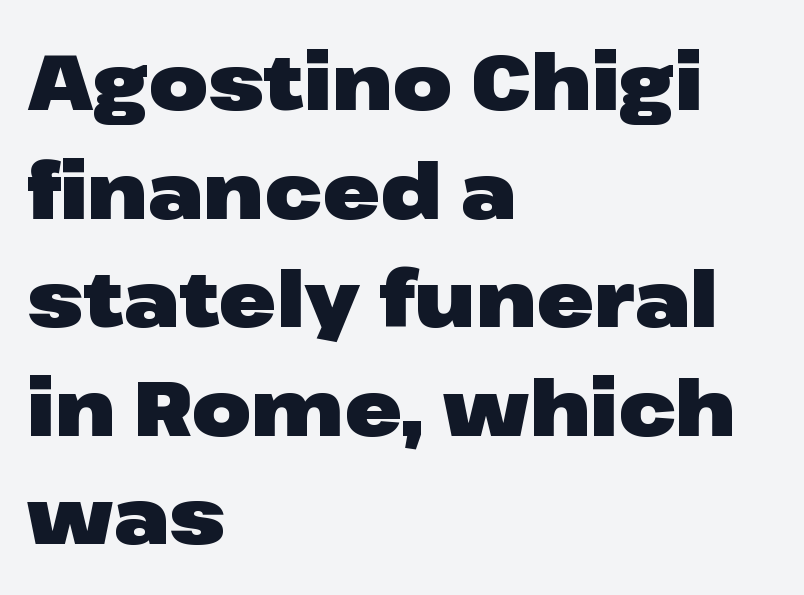
The image shows 77 px heavy, wide sans-serif type, upright; set left-aligned, normal line spacing (1.41x), normal letter spacing, not underlined; low stroke contrast and a medium x-height.
